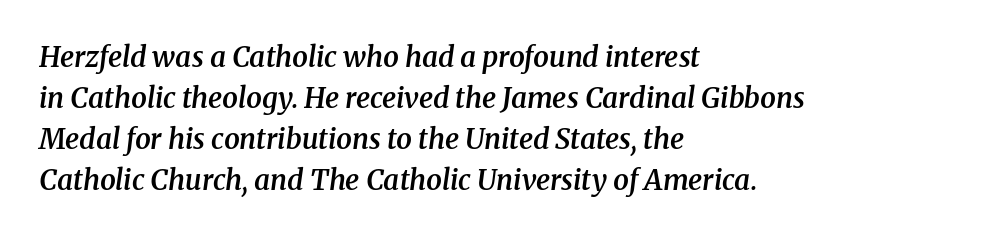
{"serif": "yes", "italic": "yes", "lean": "right", "slant_degrees": 8, "bold": "semi", "weight": "semibold", "width": "normal", "stroke_contrast": "medium", "x_height": "medium", "monospaced": "no", "underline": "no", "align": "left", "line_spacing": "normal", "line_spacing_ratio": 1.47, "letter_spacing": "normal", "letter_spacing_em": 0.0, "glyph_px": 28}
